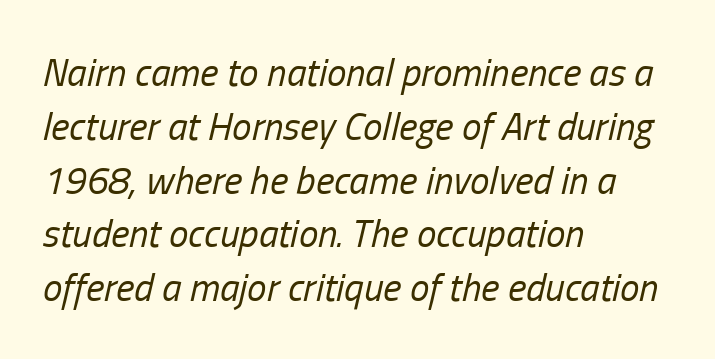
{"italic": "yes", "lean": "right", "slant_degrees": 13, "bold": "no", "weight": "regular", "width": "condensed", "stroke_contrast": "low", "x_height": "medium", "monospaced": "no", "underline": "no", "align": "left", "line_spacing": "normal", "line_spacing_ratio": 1.38, "letter_spacing": "normal", "letter_spacing_em": 0.0, "glyph_px": 39}
